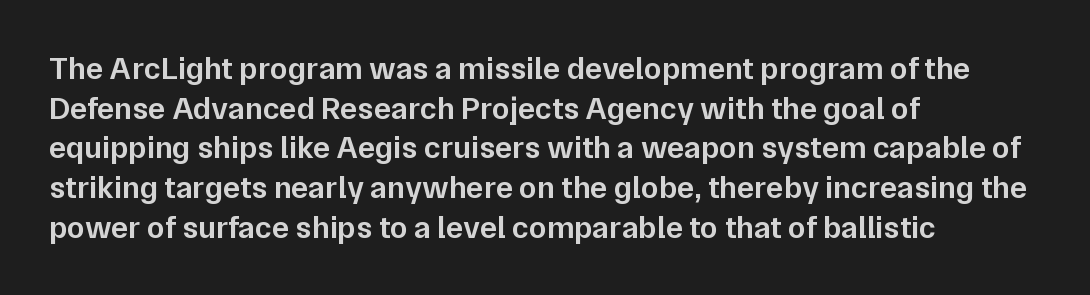
Q: Is the text bold? A: Semi-bold.
Q: Is the text italic (slanted)? A: No, it is upright.
Q: Is the typeface a serif or a sans-serif typeface? A: Sans-serif.
Q: Is the text underlined? A: No.
Q: How is the paragraph aligned? A: Left-aligned.
Q: Is the spacing between letters normal or unusually wide? A: Normal.
Q: Width (condensed, normal, or wide)? A: Normal.
Q: Stroke contrast? A: Low.
Q: x-height? A: Medium.
Q: Monospaced? A: No.
